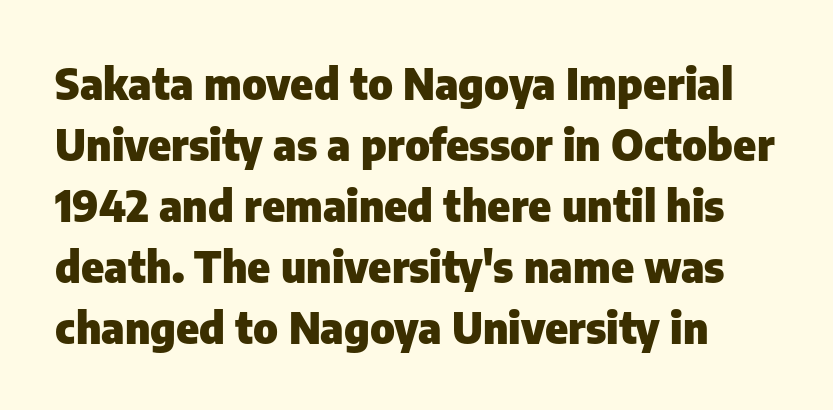
The image shows 43 px heavy sans-serif type, upright; set normal line spacing (1.42x), normal letter spacing, not underlined; low stroke contrast and a medium x-height.
